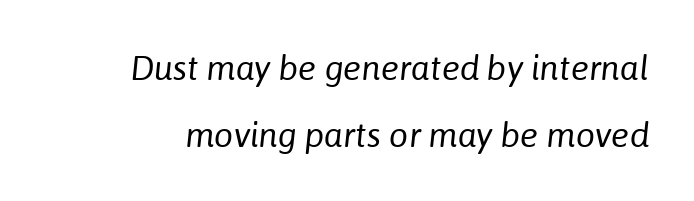
{"italic": "yes", "lean": "right", "slant_degrees": 6, "bold": "no", "weight": "regular", "width": "normal", "stroke_contrast": "low", "x_height": "medium", "monospaced": "no", "underline": "no", "line_spacing": "loose", "line_spacing_ratio": 1.97, "letter_spacing": "normal", "letter_spacing_em": 0.0, "glyph_px": 34}
